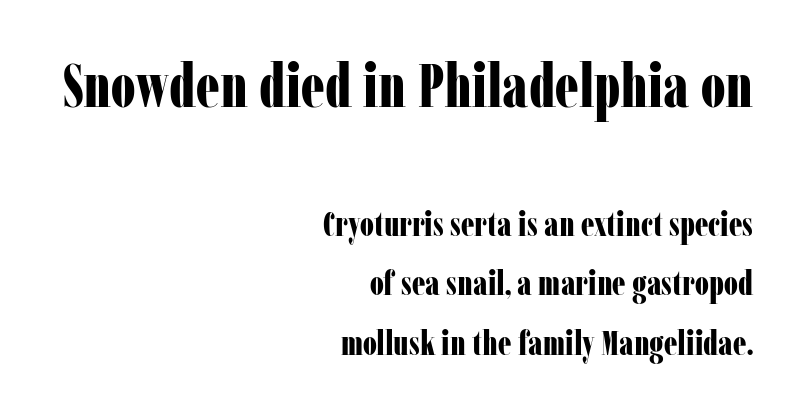
Q: Is the text bold? A: Yes.
Q: Is the text italic (slanted)? A: No, it is upright.
Q: Is the typeface a serif or a sans-serif typeface? A: Serif.
Q: Is the text underlined? A: No.
Q: How is the paragraph aligned? A: Right-aligned.
Q: Is the spacing between letters normal or unusually wide? A: Normal.
Q: Which block of text is set in a larger size, the first (top) or the second (bottom)? A: The first (top) one.
Q: Width (condensed, normal, or wide)? A: Condensed.
Q: Stroke contrast? A: Low.
Q: x-height? A: Medium.
Q: Monospaced? A: No.
